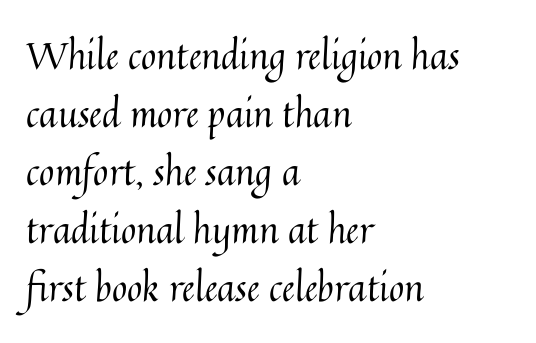
The image shows 37 px regular-weight type; set left-aligned, normal line spacing (1.57x), normal letter spacing, not underlined; medium stroke contrast and a medium x-height.
